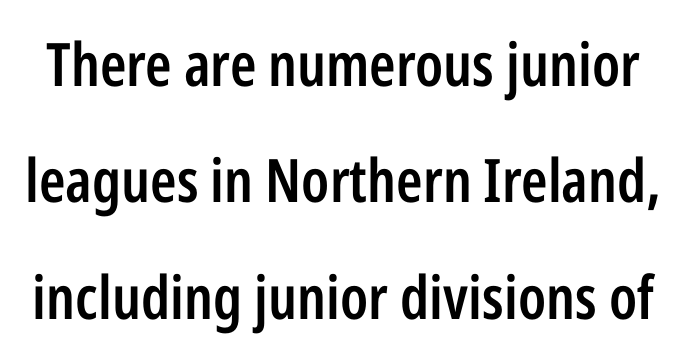
Q: Is the text bold? A: Semi-bold.
Q: Is the text italic (slanted)? A: No, it is upright.
Q: Is the typeface a serif or a sans-serif typeface? A: Sans-serif.
Q: Is the text underlined? A: No.
Q: Is the spacing between letters normal or unusually wide? A: Normal.
Q: Is the spacing between lines tight, normal or loose? A: Loose.
Q: Width (condensed, normal, or wide)? A: Condensed.
Q: Stroke contrast? A: Low.
Q: x-height? A: Medium.
Q: Monospaced? A: No.
